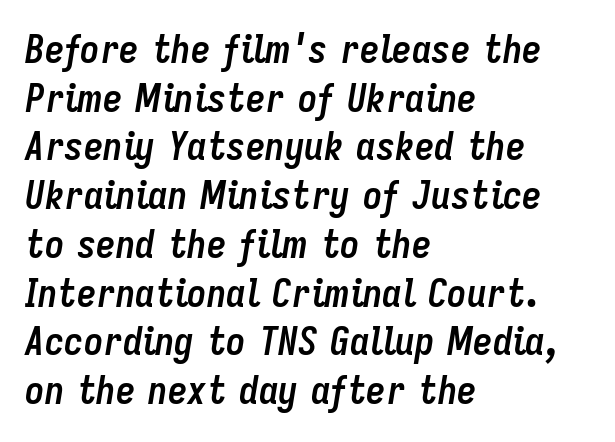
A classic flush-left, rag-right setting is used for this passage. This block has exactly the height ordinary leading produces. The typography opts for an oblique posture over an upright one. Lines of text with bare space underneath.
